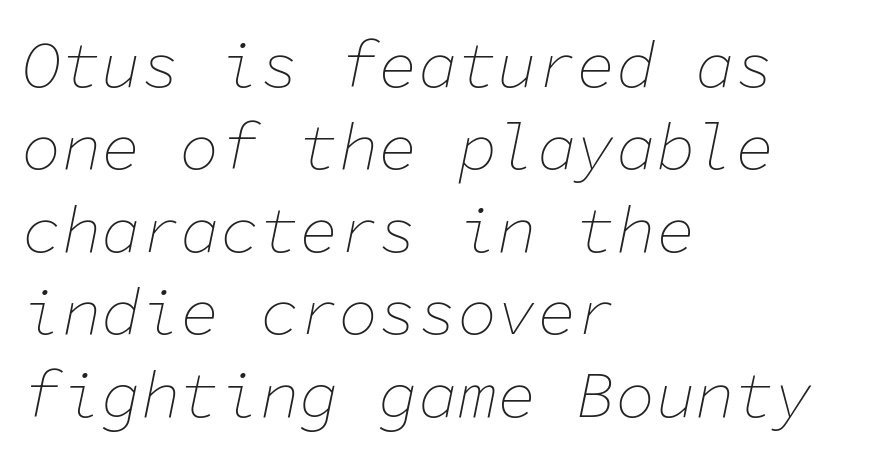
Q: Is the text bold? A: No.
Q: Is the text italic (slanted)? A: Yes, it leans right by about 11 degrees.
Q: Is the text underlined? A: No.
Q: How is the paragraph aligned? A: Left-aligned.
Q: Is the spacing between letters normal or unusually wide? A: Normal.
Q: Is the spacing between lines tight, normal or loose? A: Normal.
Q: Width (condensed, normal, or wide)? A: Normal.
Q: Stroke contrast? A: Low.
Q: x-height? A: Medium.
Q: Monospaced? A: Yes.
